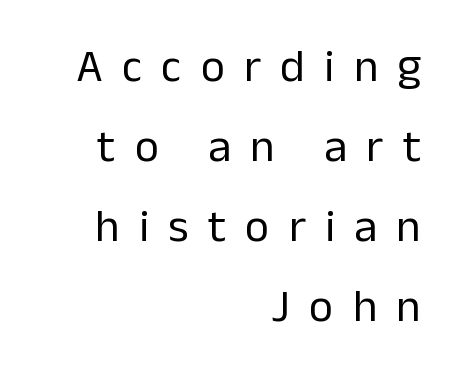
The image shows 46 px regular-weight sans-serif type, upright; set right-aligned, line spacing 1.74x, unusually wide letter spacing (+0.42 em), not underlined; low stroke contrast and a medium x-height.
